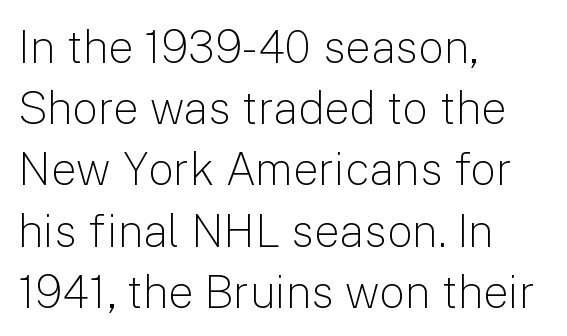
Q: Is the text bold? A: No.
Q: Is the text italic (slanted)? A: No, it is upright.
Q: Is the typeface a serif or a sans-serif typeface? A: Sans-serif.
Q: Is the text underlined? A: No.
Q: How is the paragraph aligned? A: Left-aligned.
Q: Is the spacing between letters normal or unusually wide? A: Normal.
Q: Is the spacing between lines tight, normal or loose? A: Normal.
Q: Width (condensed, normal, or wide)? A: Normal.
Q: Stroke contrast? A: Low.
Q: x-height? A: Medium.
Q: Monospaced? A: No.
